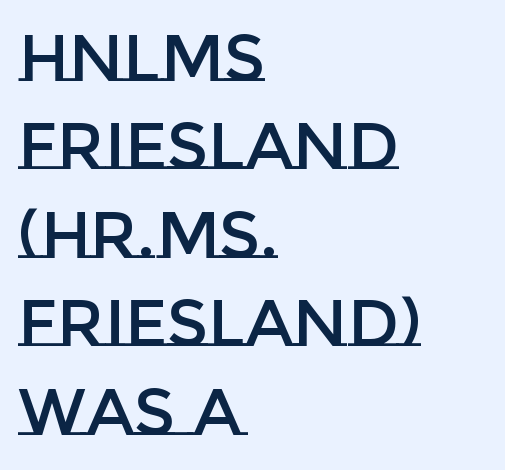
{"italic": "no", "width": "normal", "stroke_contrast": "low", "x_height": "large", "monospaced": "no", "underline": "no", "align": "left", "line_spacing": "normal", "line_spacing_ratio": 1.36, "letter_spacing": "normal", "letter_spacing_em": 0.0, "glyph_px": 65}
